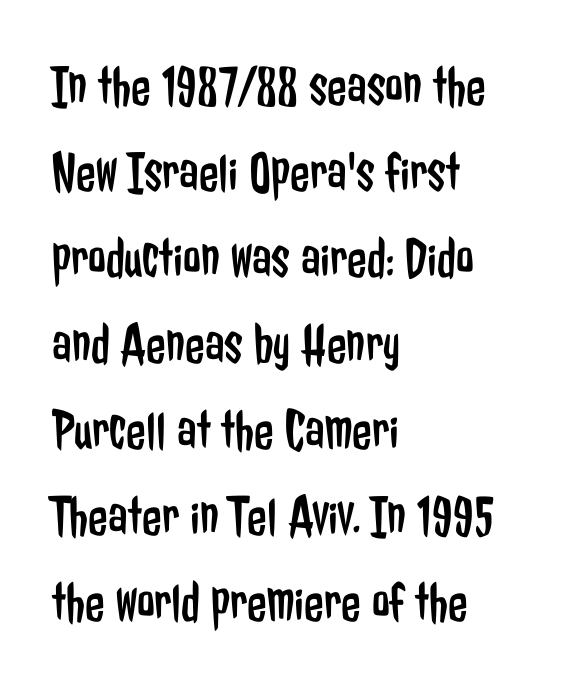
Each letter keeps its own natural width here, so spacing adapts to shape. Characters follow at the spacing the type designer built in. The text was rendered using a sans face with plain stroke endings. The typeface has the unassuming heft of standard copy or less. The zone under the glyphs is completely vacant. Designer's note — italics off, roman on.
